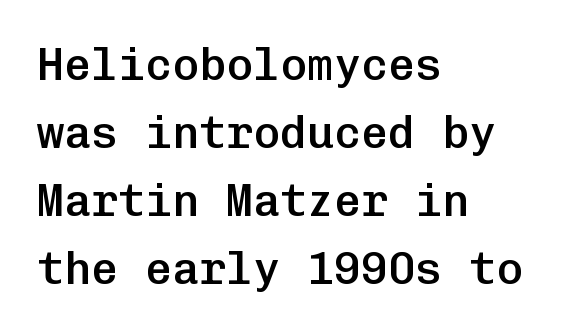
Q: Is the text bold? A: Semi-bold.
Q: Is the text italic (slanted)? A: No, it is upright.
Q: Is the typeface a serif or a sans-serif typeface? A: Sans-serif.
Q: Is the text underlined? A: No.
Q: How is the paragraph aligned? A: Left-aligned.
Q: Is the spacing between letters normal or unusually wide? A: Normal.
Q: Is the spacing between lines tight, normal or loose? A: Normal.
Q: Width (condensed, normal, or wide)? A: Normal.
Q: Stroke contrast? A: Low.
Q: x-height? A: Medium.
Q: Monospaced? A: Yes.
